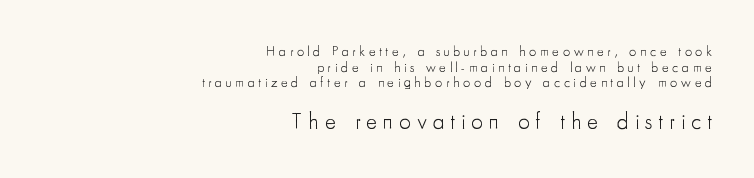
The image shows 23 px text type, upright; set right-aligned, tight line spacing (1.11x), unusually wide letter spacing (+0.26 em), not underlined; the second (bottom) block is 1.64x larger.
